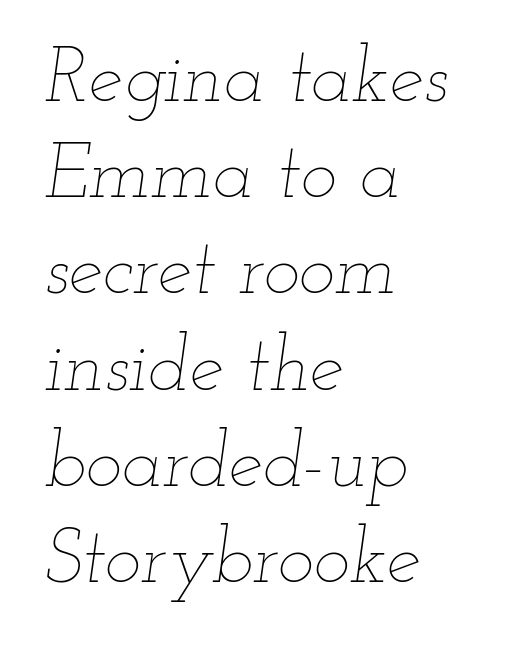
The image shows 77 px thin, wide type, italic (leaning right); set left-aligned, normal line spacing (1.25x), normal letter spacing, not underlined; low stroke contrast and a small x-height.
